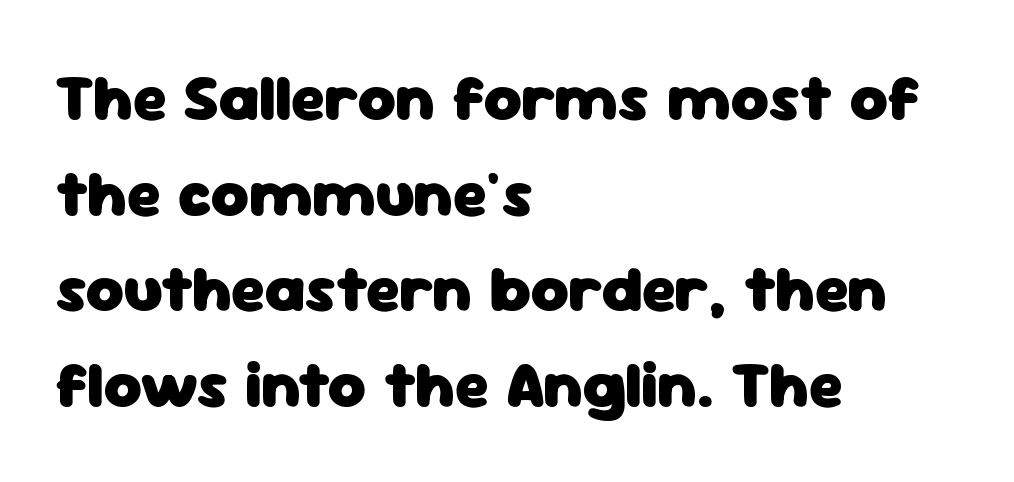
Honestly, the row spacing looks completely unremarkable. It's the straight-up-and-down kind of type. The paragraph shown leans on its left margin. The face used here is proportionally spaced, like ordinary book or web type. Letter spacing: default.
